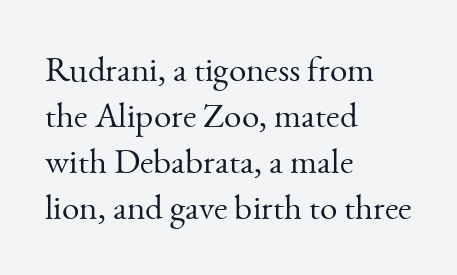
No italicization has been applied; the sample stays upright. Whoever set this chose a conventional vertical rhythm. The strokes are not fattened; the text isn't bold. Bare-footed words on every line. Standard letterfit; no display-style spreading of the glyphs.
